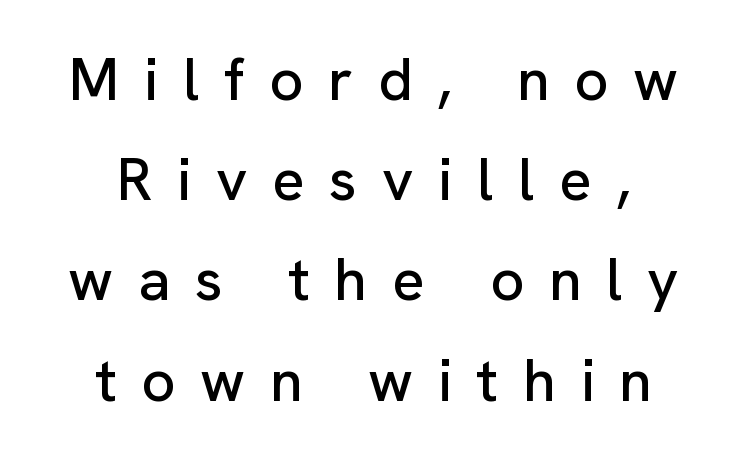
Q: Is the text italic (slanted)? A: No, it is upright.
Q: Is the typeface a serif or a sans-serif typeface? A: Sans-serif.
Q: Is the text underlined? A: No.
Q: How is the paragraph aligned? A: Centered.
Q: Is the spacing between letters normal or unusually wide? A: Unusually wide.
Q: Is the spacing between lines tight, normal or loose? A: Normal.
Q: Width (condensed, normal, or wide)? A: Normal.
Q: Stroke contrast? A: Low.
Q: x-height? A: Medium.
Q: Monospaced? A: No.
